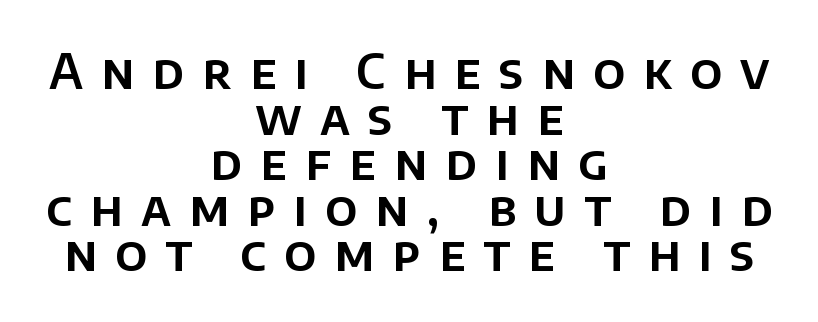
Q: Is the text italic (slanted)? A: No, it is upright.
Q: Is the typeface a serif or a sans-serif typeface? A: Sans-serif.
Q: Is the text underlined? A: No.
Q: How is the paragraph aligned? A: Centered.
Q: Is the spacing between letters normal or unusually wide? A: Unusually wide.
Q: Is the spacing between lines tight, normal or loose? A: Tight.
Q: Width (condensed, normal, or wide)? A: Normal.
Q: Stroke contrast? A: Low.
Q: x-height? A: Large.
Q: Monospaced? A: No.
